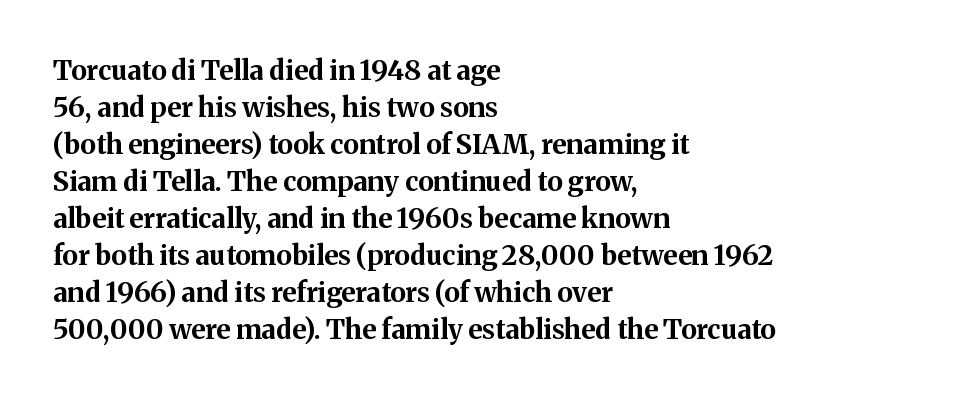
The image shows 27 px bold type, upright; set left-aligned, normal line spacing (1.37x), normal letter spacing, not underlined.
